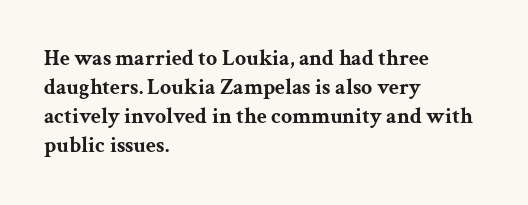
{"italic": "no", "bold": "yes", "underline": "no", "align": "left", "line_spacing": "normal", "line_spacing_ratio": 1.32, "letter_spacing": "normal", "letter_spacing_em": 0.0, "glyph_px": 22}
